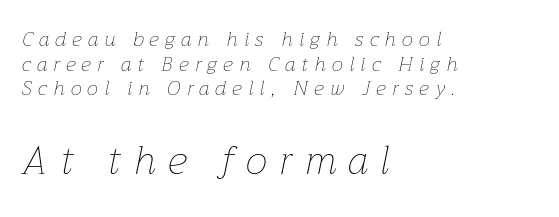
Q: Is the text bold? A: No.
Q: Is the text italic (slanted)? A: Yes, it leans right by about 12 degrees.
Q: Is the text underlined? A: No.
Q: How is the paragraph aligned? A: Left-aligned.
Q: Is the spacing between letters normal or unusually wide? A: Unusually wide.
Q: Which block of text is set in a larger size, the first (top) or the second (bottom)? A: The second (bottom) one.
Q: Width (condensed, normal, or wide)? A: Normal.
Q: Stroke contrast? A: Low.
Q: x-height? A: Medium.
Q: Monospaced? A: No.
